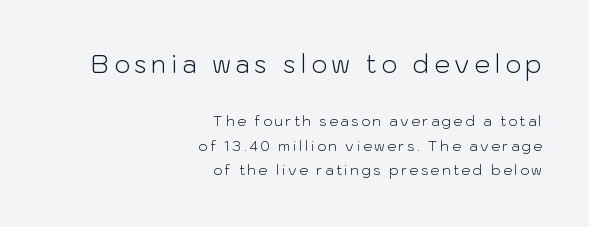
Q: Is the text bold? A: No.
Q: Is the text italic (slanted)? A: No, it is upright.
Q: Is the text underlined? A: No.
Q: How is the paragraph aligned? A: Right-aligned.
Q: Which block of text is set in a larger size, the first (top) or the second (bottom)? A: The first (top) one.
